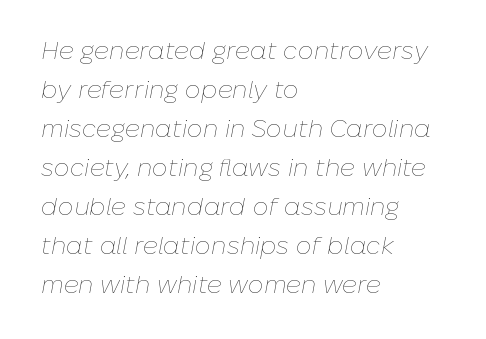
{"italic": "yes", "lean": "right", "slant_degrees": 10, "bold": "no", "underline": "no", "align": "left", "line_spacing": "normal", "line_spacing_ratio": 1.56, "letter_spacing": "normal", "letter_spacing_em": 0.0, "glyph_px": 25}
